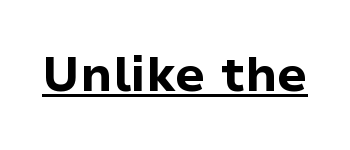
Heavy, bold letterforms. A baseline rule has been typeset under these characters. Compared with typical body copy, the letter spacing here is the same. These lines are rendered in a variable-pitch font.
